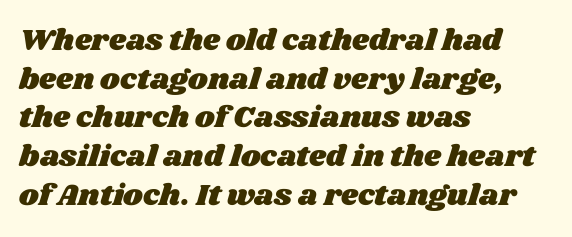
{"width": "wide", "stroke_contrast": "medium", "x_height": "large", "monospaced": "no", "underline": "no", "align": "left", "line_spacing": "normal", "line_spacing_ratio": 1.29, "letter_spacing": "normal", "letter_spacing_em": 0.0, "glyph_px": 30}
